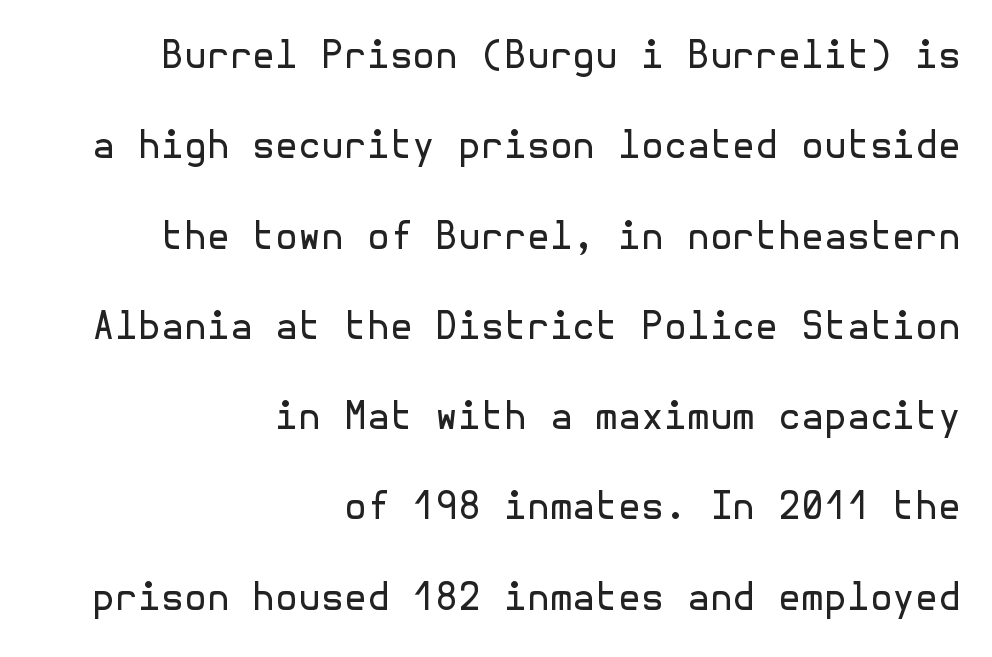
Whoever set this chose breathing room over compactness in the vertical rhythm. You could call the tracking neutral — neither tight nor loose. The passage shown is not bold in any degree. Underline: absent.
